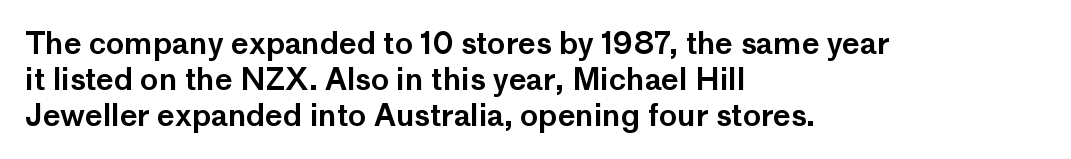
You could not count columns in this text — the font is proportionally spaced. Does the type have serifs? No, each stem ends abruptly. Is the block centered? No — it sits flush against the left margin. Nobody drew a line under any word here. Nope, not italic — everything's standing straight. The gaps between neighbouring characters are ordinary and unremarkable.
